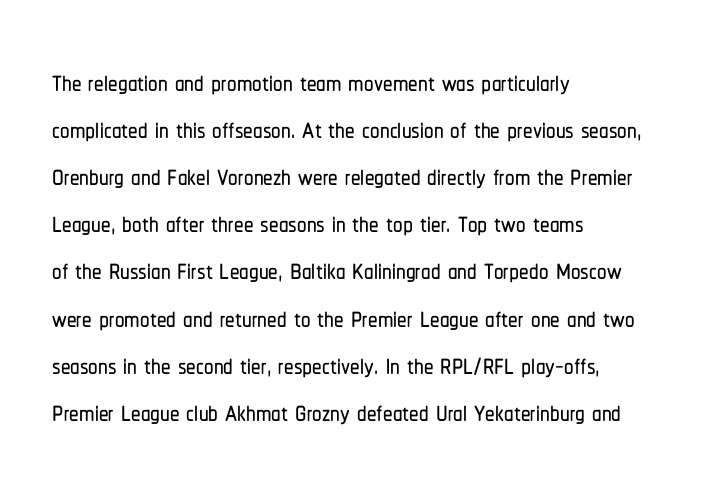
The image shows 38 px condensed sans-serif type, upright; set left-aligned, line spacing 1.24x, normal letter spacing, not underlined; low stroke contrast and a medium x-height.
